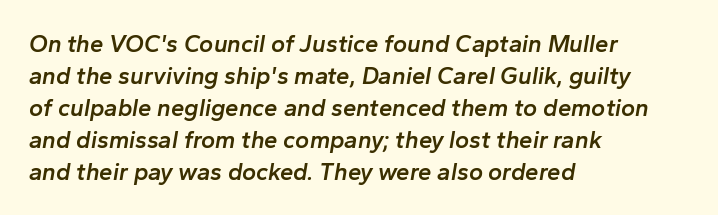
{"italic": "yes", "lean": "right", "slant_degrees": 10, "bold": "semi", "underline": "no", "align": "left", "line_spacing": "normal", "line_spacing_ratio": 1.33, "letter_spacing": "normal", "letter_spacing_em": 0.0, "glyph_px": 24}
